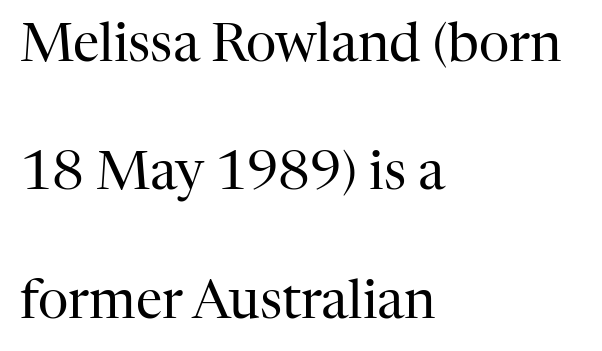
This rendering leaves character spacing at its baseline value. The lines are quadded left. Note the varied advance widths — an 'i' is clearly narrower than an 'm'. The letterforms sit at book weight or below. Does the lettering tilt? It doesn't — this is upright.
